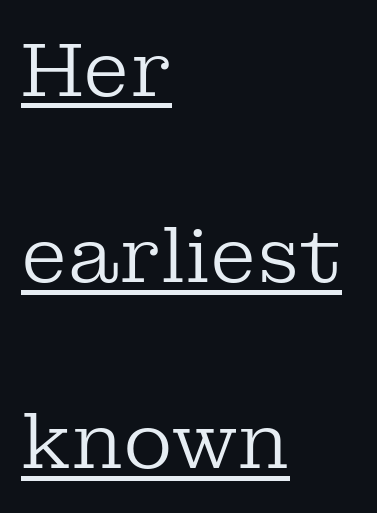
The image shows 76 px regular-weight serif type, upright; set left-aligned, loose line spacing (2.45x), normal letter spacing, underlined; low stroke contrast and a medium x-height.
